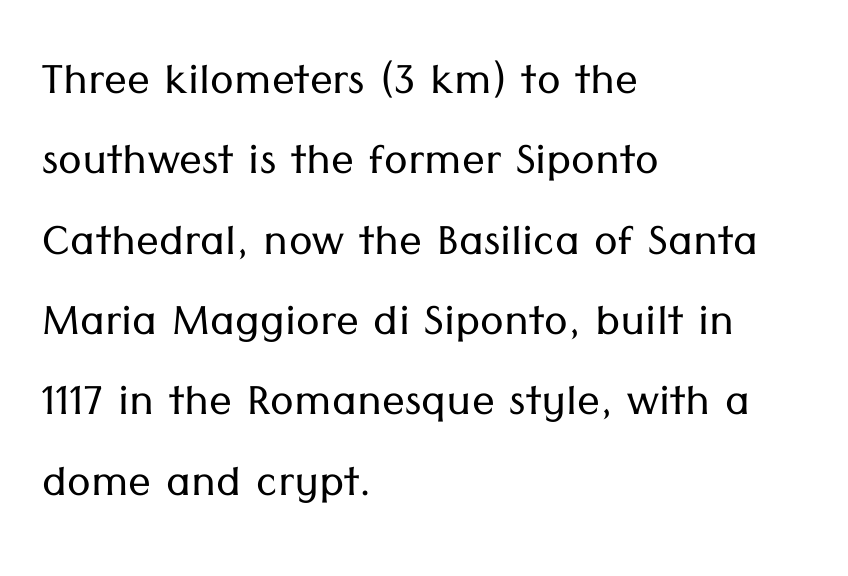
Q: Is the text bold? A: No.
Q: Is the text italic (slanted)? A: No, it is upright.
Q: Is the typeface a serif or a sans-serif typeface? A: Sans-serif.
Q: Is the text underlined? A: No.
Q: How is the paragraph aligned? A: Left-aligned.
Q: Is the spacing between letters normal or unusually wide? A: Normal.
Q: Is the spacing between lines tight, normal or loose? A: Normal.
Q: Width (condensed, normal, or wide)? A: Normal.
Q: Stroke contrast? A: Low.
Q: x-height? A: Medium.
Q: Monospaced? A: No.
